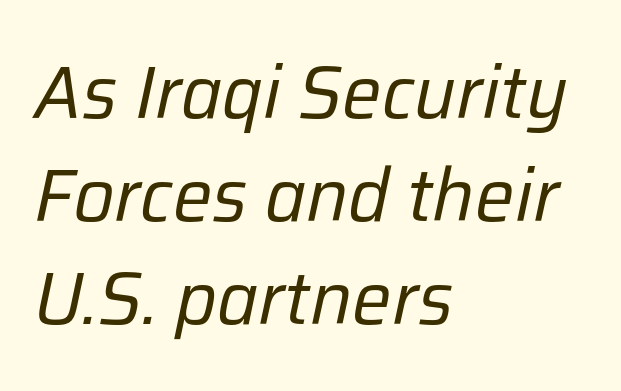
{"italic": "yes", "lean": "right", "slant_degrees": 12, "bold": "no", "weight": "regular", "width": "normal", "stroke_contrast": "low", "x_height": "medium", "monospaced": "no", "underline": "no", "align": "left", "line_spacing": "normal", "line_spacing_ratio": 1.39, "letter_spacing": "normal", "letter_spacing_em": 0.0, "glyph_px": 74}
